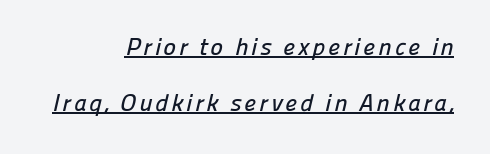
Q: Is the text underlined? A: Yes.
Q: How is the paragraph aligned? A: Right-aligned.
Q: Is the spacing between lines tight, normal or loose? A: Loose.
